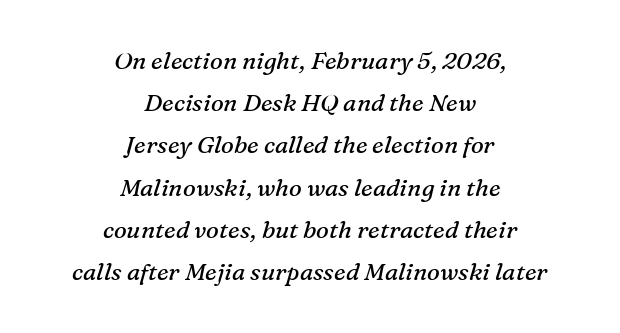
The passage is arranged like a title page — every line centered. Inter-character spacing is left at the font's built-in metrics. No heavy texture on the line: the type isn't bold. Style check: oblique. The space beneath each line is pristine and unruled.
